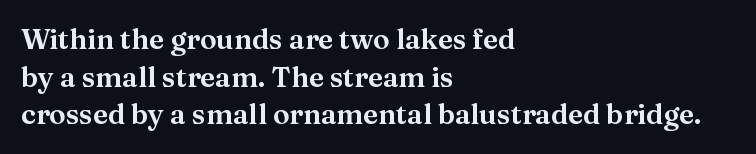
The baseline area is clear. Each new line begins a customary step beneath the previous one. The letters carry serifs — small finishing strokes at the ends of their stems. The lines are quadded left. If you drew a line through each stem, it would be perfectly vertical.
